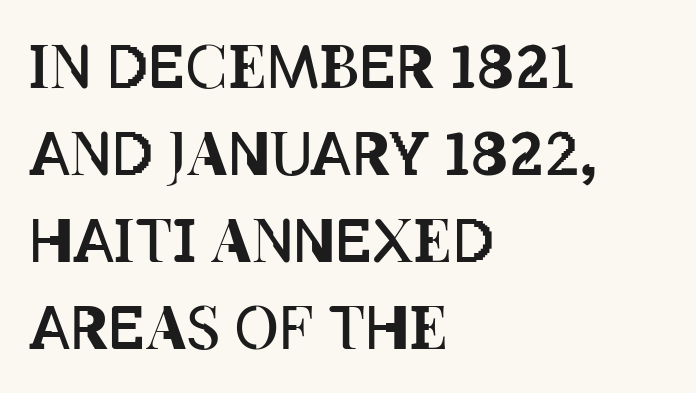
{"italic": "no", "bold": "no", "weight": "regular", "width": "condensed", "stroke_contrast": "low", "x_height": "large", "monospaced": "no", "underline": "no", "align": "left", "line_spacing": "normal", "line_spacing_ratio": 1.45, "letter_spacing": "normal", "letter_spacing_em": 0.0, "glyph_px": 60}
